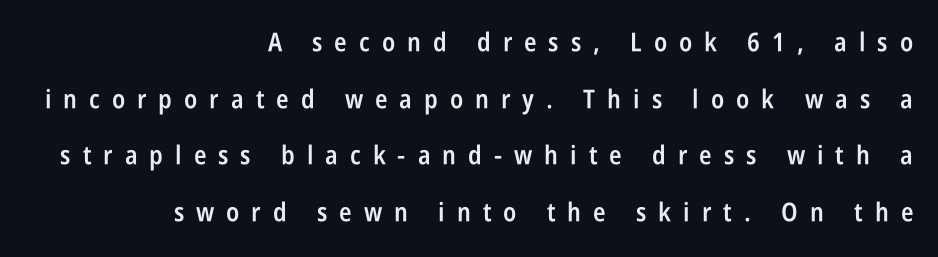
One-word summary of the alignment: right. Beneath every word, the page is bare. This is roman type, the default non-slanted kind. Spacing between characters has been opened up far beyond the box default. Notice the wide empty band between every row — that's loose leading.
